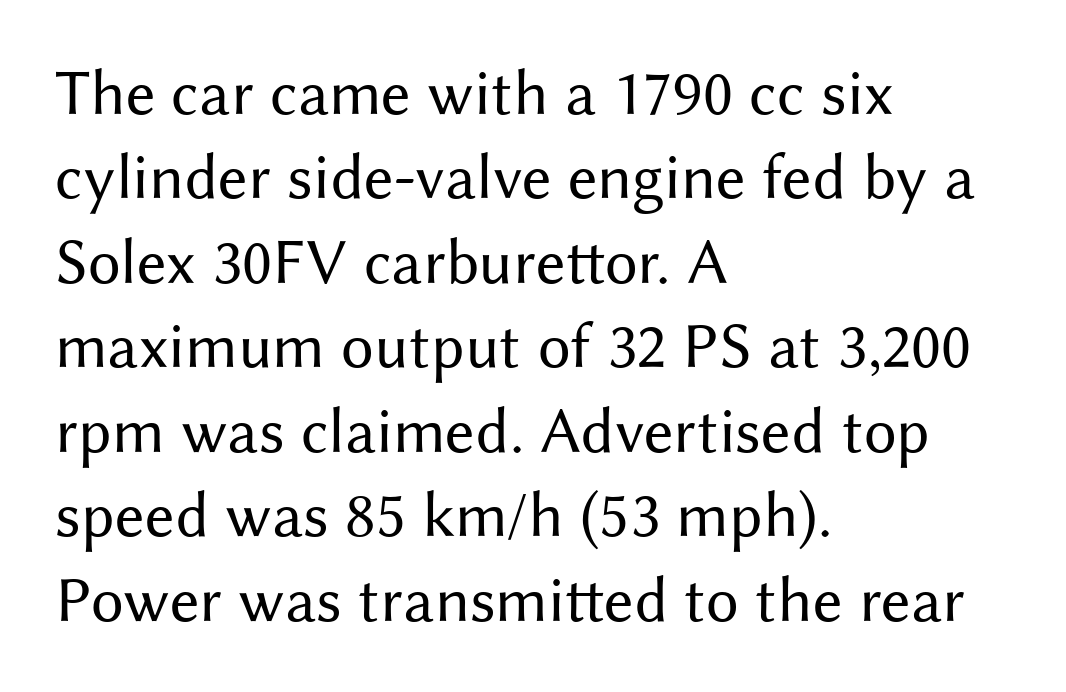
The image shows 65 px regular-weight sans-serif type, upright; set left-aligned, normal line spacing (1.3x), normal letter spacing, not underlined; medium stroke contrast and a medium x-height.
